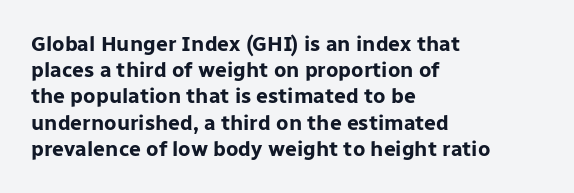
The image shows 21 px bold type, upright; set left-aligned, normal line spacing (1.25x), normal letter spacing, not underlined.
